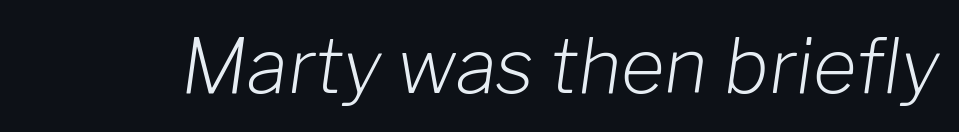
{"italic": "yes", "lean": "right", "slant_degrees": 8, "bold": "no", "weight": "light", "width": "normal", "stroke_contrast": "low", "x_height": "medium", "monospaced": "no", "underline": "no", "letter_spacing": "normal", "letter_spacing_em": 0.0, "glyph_px": 75}
